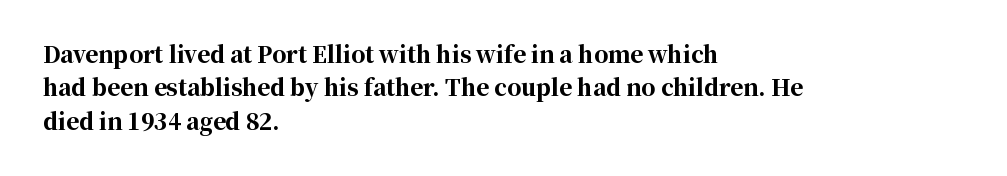
Q: Is the text bold? A: Yes.
Q: Is the text italic (slanted)? A: No, it is upright.
Q: Is the text underlined? A: No.
Q: How is the paragraph aligned? A: Left-aligned.
Q: Is the spacing between letters normal or unusually wide? A: Normal.
Q: Is the spacing between lines tight, normal or loose? A: Normal.
